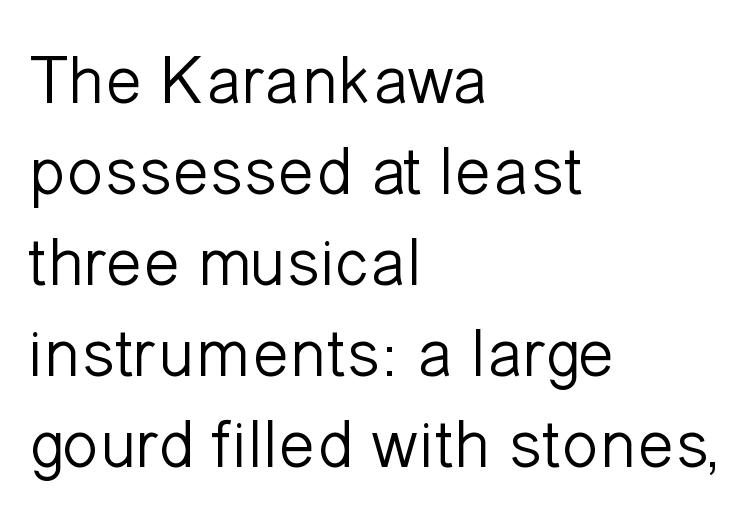
The image shows 68 px light sans-serif type, upright; set left-aligned, normal line spacing (1.34x), normal letter spacing, not underlined; low stroke contrast and a medium x-height.
